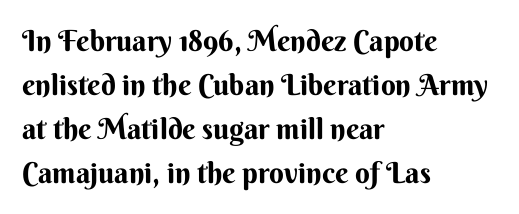
The image shows 29 px bold sans-serif type, upright; set left-aligned, normal line spacing (1.52x), normal letter spacing, not underlined; medium stroke contrast and a small x-height.
